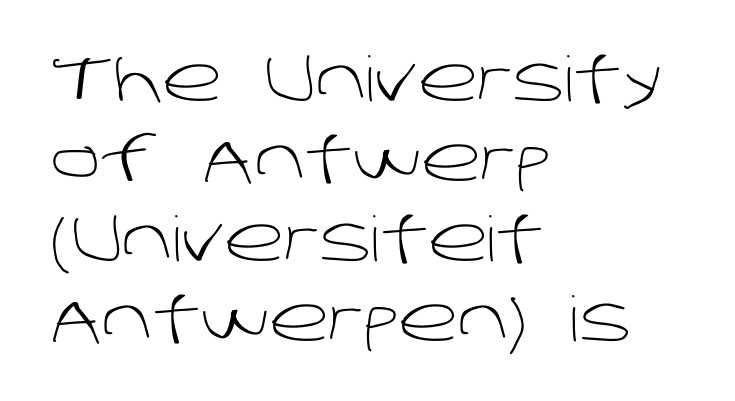
{"serif": "no", "bold": "no", "weight": "light", "width": "normal", "stroke_contrast": "low", "x_height": "large", "monospaced": "no", "underline": "no", "align": "left", "line_spacing": "normal", "line_spacing_ratio": 1.29, "letter_spacing": "normal", "letter_spacing_em": 0.0, "glyph_px": 62}
